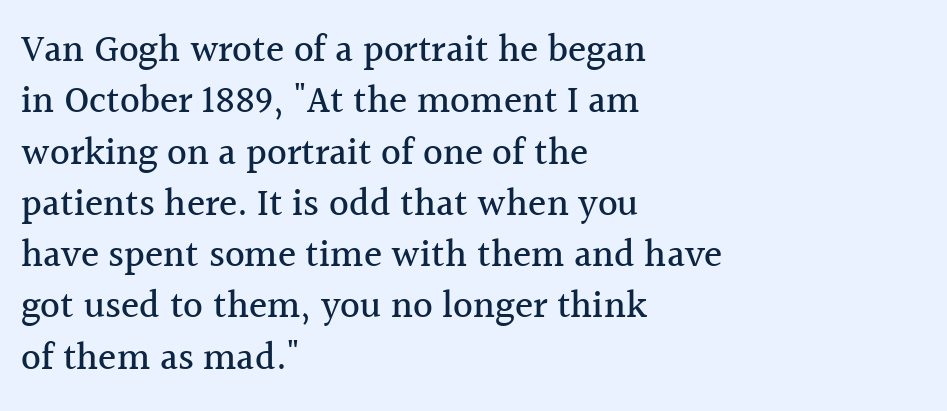
{"serif": "yes", "italic": "no", "width": "normal", "x_height": "medium", "monospaced": "no", "underline": "no", "align": "left", "line_spacing": "normal", "line_spacing_ratio": 1.35, "letter_spacing": "normal", "letter_spacing_em": 0.0, "glyph_px": 38}
